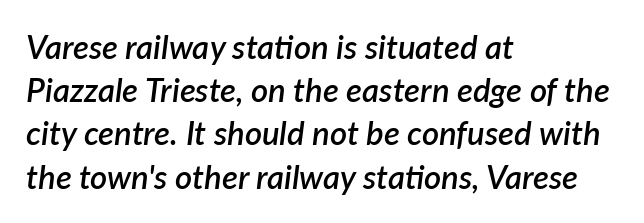
The image shows 33 px semibold type, italic (leaning right); set left-aligned, normal line spacing (1.31x), normal letter spacing, not underlined; low stroke contrast and a medium x-height.
